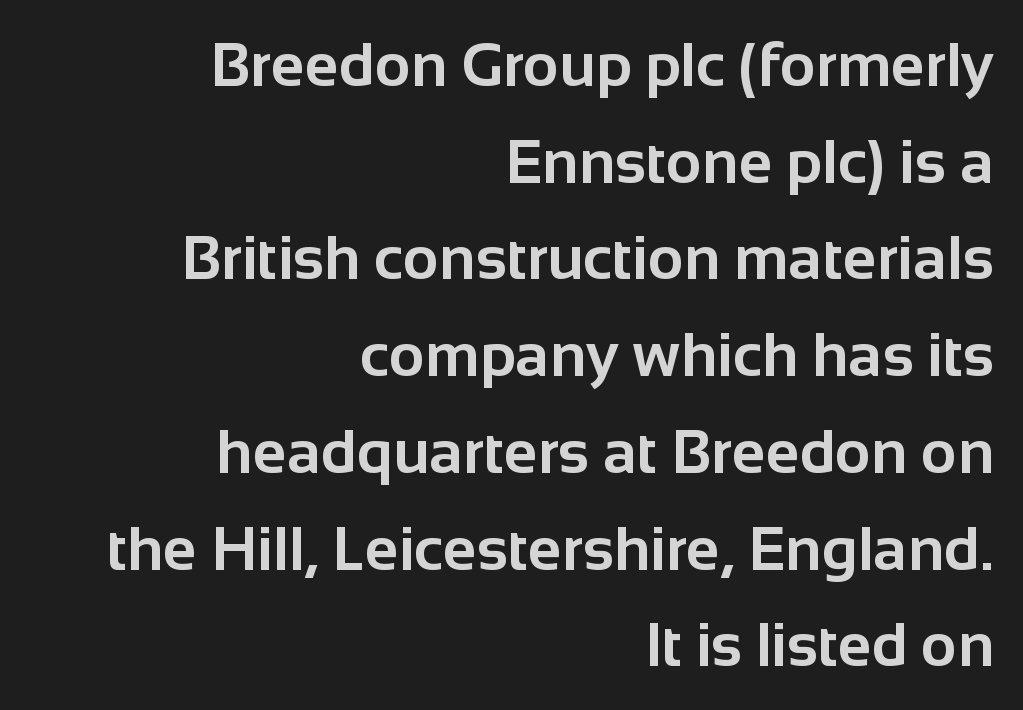
Q: Is the text bold? A: Yes.
Q: Is the text italic (slanted)? A: No, it is upright.
Q: Is the typeface a serif or a sans-serif typeface? A: Sans-serif.
Q: Is the text underlined? A: No.
Q: How is the paragraph aligned? A: Right-aligned.
Q: Is the spacing between letters normal or unusually wide? A: Normal.
Q: Is the spacing between lines tight, normal or loose? A: Normal.
Q: Width (condensed, normal, or wide)? A: Normal.
Q: Stroke contrast? A: Low.
Q: x-height? A: Medium.
Q: Monospaced? A: No.
